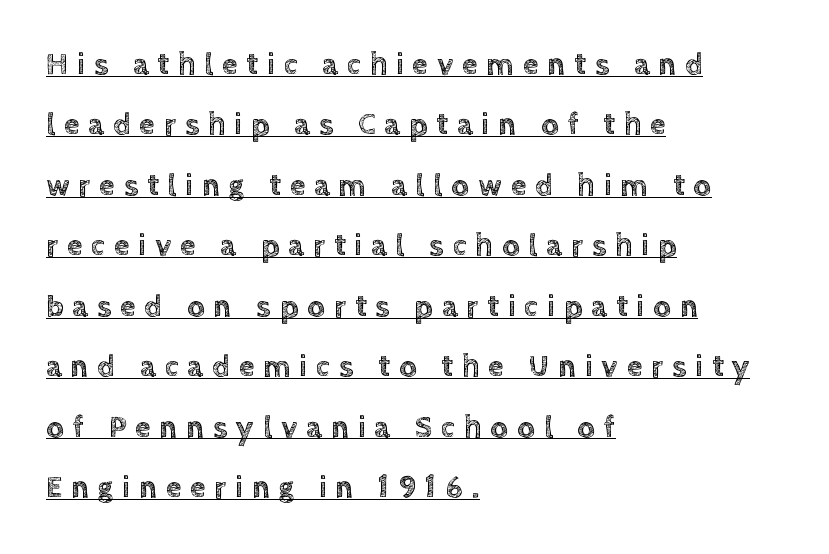
Q: Is the text italic (slanted)? A: No, it is upright.
Q: Is the text underlined? A: Yes.
Q: How is the paragraph aligned? A: Left-aligned.
Q: Is the spacing between letters normal or unusually wide? A: Unusually wide.
Q: Is the spacing between lines tight, normal or loose? A: Loose.
Q: Width (condensed, normal, or wide)? A: Normal.
Q: x-height? A: Large.
Q: Monospaced? A: No.
